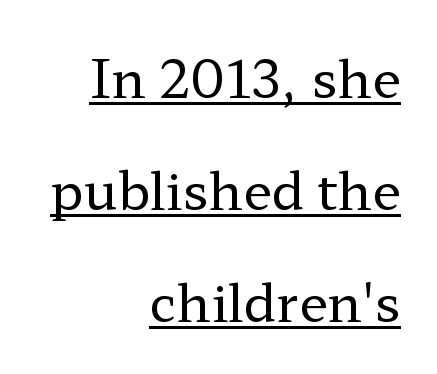
The image shows 52 px regular-weight, wide serif type, upright; set right-aligned, loose line spacing (2.15x), normal letter spacing, underlined; low stroke contrast and a medium x-height.
